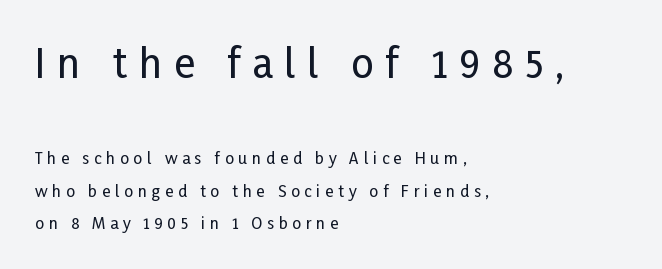
To sum up the face: it is a sans, with no serifs. A clean baseline with only descenders dipping below it. Nope, not italic — everything's standing straight. All the whitespace from short lines collects on the right. Character widths vary here, with narrow letters taking less room than wide ones.
